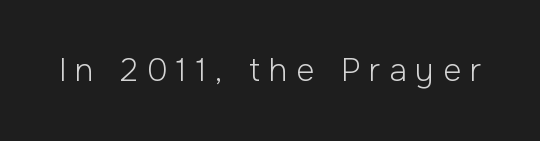
The image shows 31 px light sans-serif type, upright; set unusually wide letter spacing (+0.29 em), not underlined; low stroke contrast and a medium x-height.
